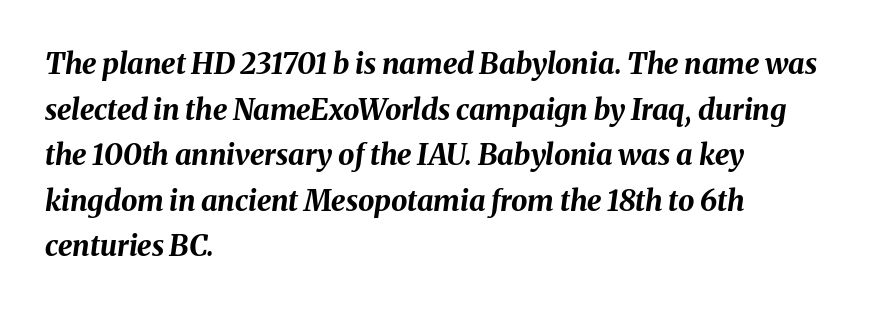
Q: Is the text bold? A: Yes.
Q: Is the text italic (slanted)? A: Yes, it leans right by about 8 degrees.
Q: Is the text underlined? A: No.
Q: How is the paragraph aligned? A: Left-aligned.
Q: Is the spacing between letters normal or unusually wide? A: Normal.
Q: Is the spacing between lines tight, normal or loose? A: Normal.
Q: Width (condensed, normal, or wide)? A: Normal.
Q: Stroke contrast? A: Medium.
Q: x-height? A: Medium.
Q: Monospaced? A: No.
